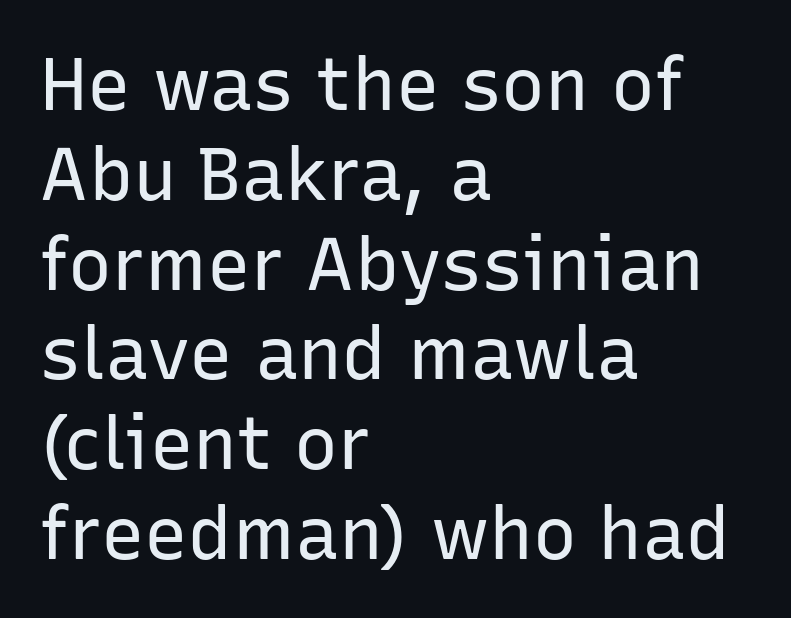
{"serif": "no", "italic": "no", "bold": "no", "weight": "regular", "width": "normal", "stroke_contrast": "low", "x_height": "medium", "monospaced": "no", "underline": "no", "align": "left", "line_spacing_ratio": 1.23, "letter_spacing": "normal", "letter_spacing_em": 0.0, "glyph_px": 73}
